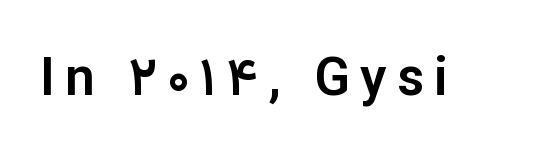
Q: Is the text italic (slanted)? A: No, it is upright.
Q: Is the typeface a serif or a sans-serif typeface? A: Sans-serif.
Q: Is the text underlined? A: No.
Q: Width (condensed, normal, or wide)? A: Normal.
Q: Stroke contrast? A: Low.
Q: x-height? A: Medium.
Q: Monospaced? A: No.
